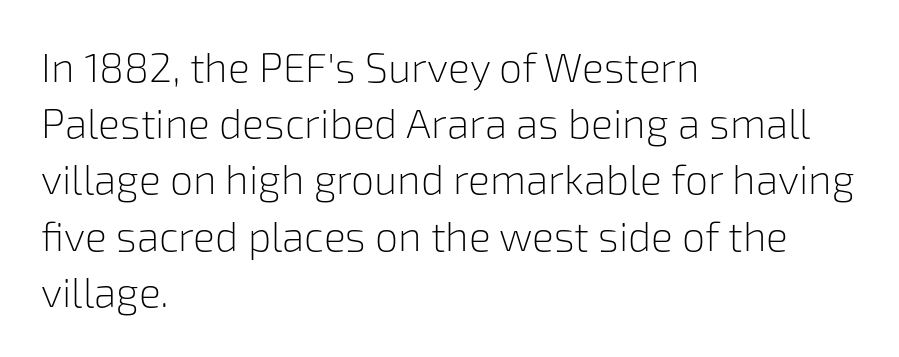
The gap between lines stays unmarked. Baseline-to-baseline distance is the conventional proportion of letter height. Typeset ragged right — the left edge is the straight one. No italicization has been applied; the sample stays upright. No extra ink here — the face is not bold.
